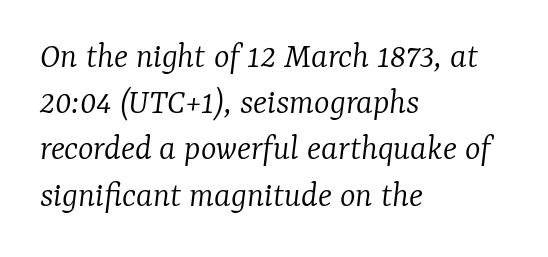
The image shows 37 px light serif type, italic (leaning right); set left-aligned, normal line spacing (1.25x), normal letter spacing, not underlined; low stroke contrast and a medium x-height.
